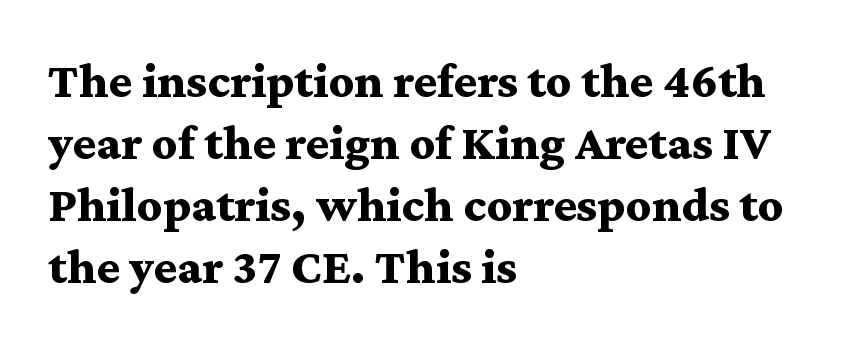
The text was rendered using a seriffed face with decorative stroke endings. The ragged edge is on the right, which tells us the setting is flush left. Notice how thick the strokes are: this is what a full bold looks like. Beneath every word, the page is bare.
